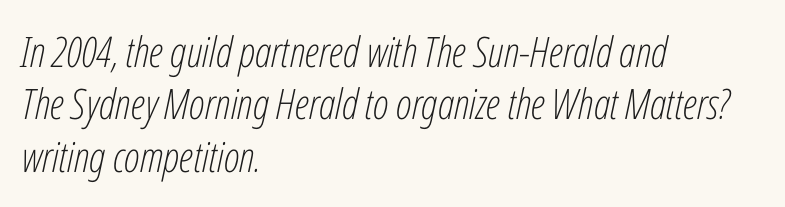
Q: Is the text bold? A: No.
Q: Is the text italic (slanted)? A: Yes, it leans right by about 12 degrees.
Q: Is the text underlined? A: No.
Q: How is the paragraph aligned? A: Left-aligned.
Q: Is the spacing between letters normal or unusually wide? A: Normal.
Q: Is the spacing between lines tight, normal or loose? A: Normal.
Q: Width (condensed, normal, or wide)? A: Condensed.
Q: Stroke contrast? A: Low.
Q: x-height? A: Medium.
Q: Monospaced? A: No.
